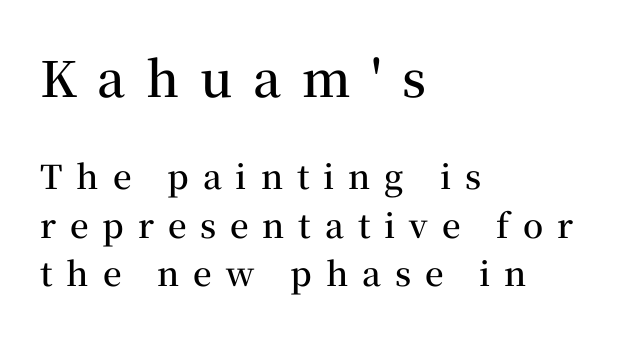
{"serif": "yes", "italic": "no", "bold": "semi", "weight": "semibold", "width": "normal", "stroke_contrast": "medium", "x_height": "medium", "monospaced": "no", "underline": "no", "align": "left", "line_spacing": "normal", "line_spacing_ratio": 1.47, "letter_spacing": "wide", "letter_spacing_em": 0.42, "larger_block": "first", "size_ratio": 1.48, "glyph_px": 49}
